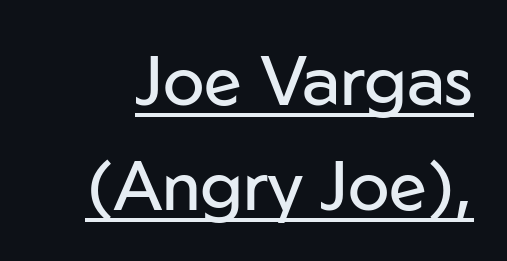
{"serif": "no", "italic": "no", "bold": "no", "weight": "regular", "width": "normal", "stroke_contrast": "low", "x_height": "medium", "monospaced": "no", "underline": "yes", "line_spacing": "normal", "line_spacing_ratio": 1.52, "letter_spacing": "normal", "letter_spacing_em": 0.0, "glyph_px": 69}
